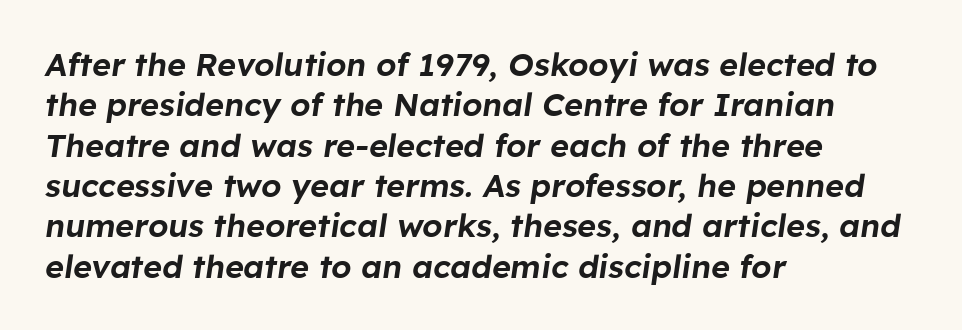
{"italic": "yes", "lean": "right", "slant_degrees": 8, "width": "normal", "stroke_contrast": "low", "x_height": "medium", "monospaced": "no", "underline": "no", "align": "left", "line_spacing": "normal", "line_spacing_ratio": 1.26, "letter_spacing": "normal", "letter_spacing_em": 0.0, "glyph_px": 32}
